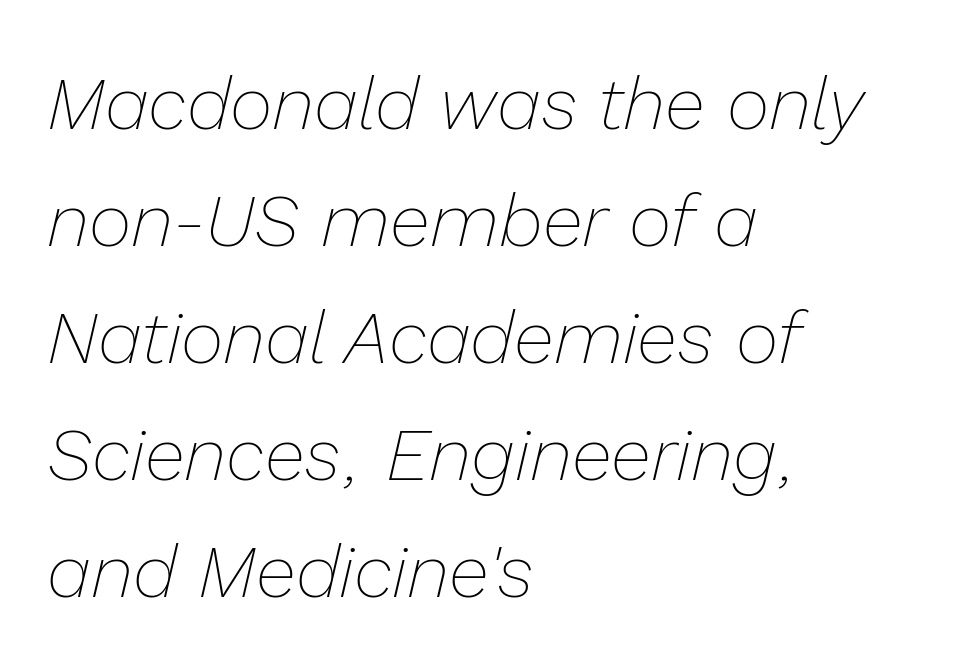
{"italic": "yes", "lean": "right", "slant_degrees": 13, "bold": "no", "weight": "thin", "width": "normal", "stroke_contrast": "low", "x_height": "medium", "monospaced": "no", "underline": "no", "align": "left", "line_spacing": "normal", "line_spacing_ratio": 1.58, "letter_spacing": "normal", "letter_spacing_em": 0.0, "glyph_px": 74}
